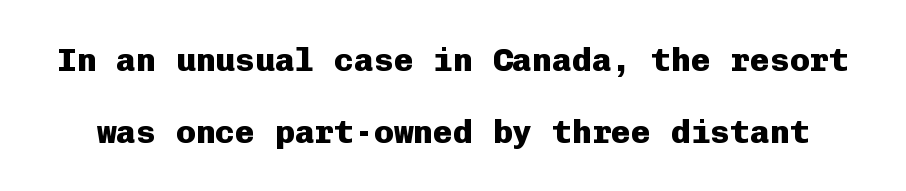
Q: Is the text bold? A: Yes.
Q: Is the text italic (slanted)? A: No, it is upright.
Q: Is the typeface a serif or a sans-serif typeface? A: Sans-serif.
Q: Is the text underlined? A: No.
Q: Is the spacing between letters normal or unusually wide? A: Normal.
Q: Is the spacing between lines tight, normal or loose? A: Loose.
Q: Width (condensed, normal, or wide)? A: Normal.
Q: Stroke contrast? A: Low.
Q: x-height? A: Medium.
Q: Monospaced? A: Yes.
